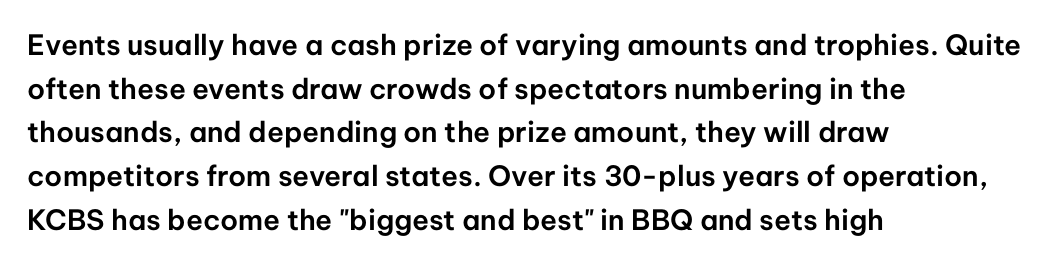
The image shows 28 px sans-serif type, upright; set left-aligned, normal line spacing (1.56x), normal letter spacing, not underlined; low stroke contrast and a medium x-height.
